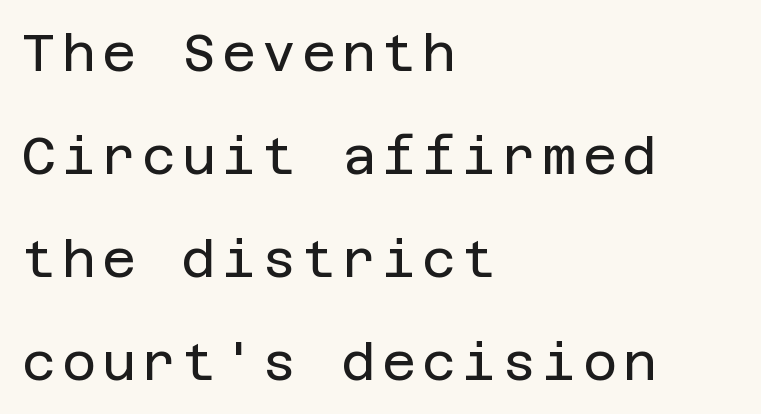
{"serif": "no", "italic": "no", "bold": "no", "weight": "regular", "width": "normal", "stroke_contrast": "low", "x_height": "large", "underline": "no", "align": "left", "line_spacing": "loose", "line_spacing_ratio": 1.98, "glyph_px": 52}
